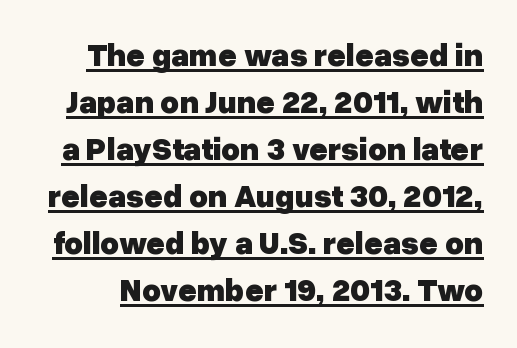
Glyph-to-glyph distance matches everyday printed text. Do the letters lean? They stand straight. The face used here is a sans, in the tradition of grotesques and geometrics. The leading is moderate, giving the passage an even texture. You'd pick this weight for a headline — it's a proper bold. Check the space under the baseline: a stroke is drawn there.
